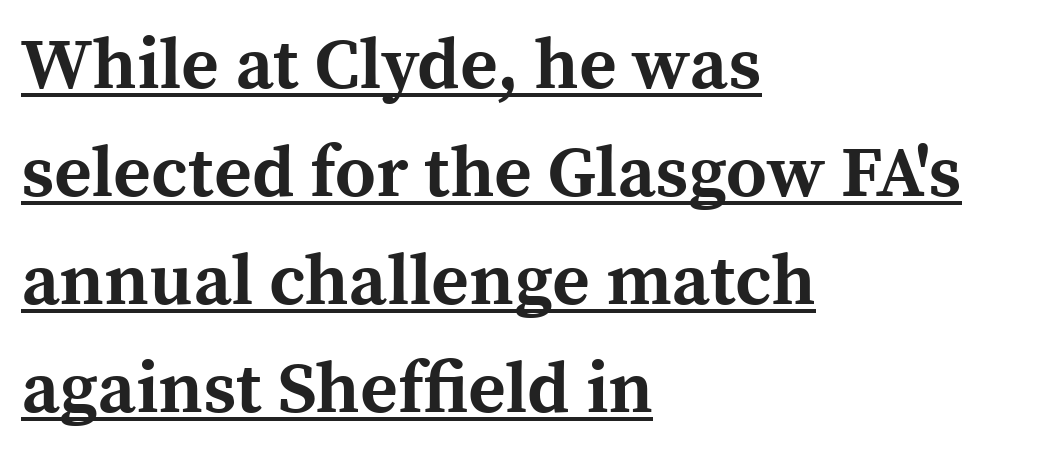
The image shows 72 px bold serif type, upright; set left-aligned, normal line spacing (1.5x), normal letter spacing, underlined; a medium x-height.
